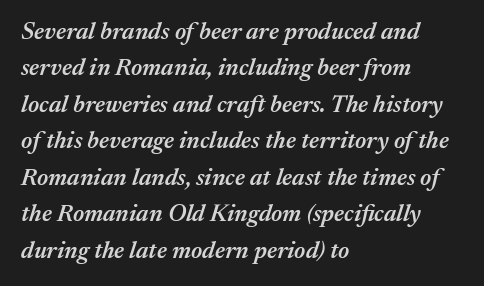
Q: Is the text bold? A: Semi-bold.
Q: Is the text italic (slanted)? A: Yes, it leans right by about 17 degrees.
Q: Is the text underlined? A: No.
Q: How is the paragraph aligned? A: Left-aligned.
Q: Is the spacing between letters normal or unusually wide? A: Normal.
Q: Is the spacing between lines tight, normal or loose? A: Normal.
